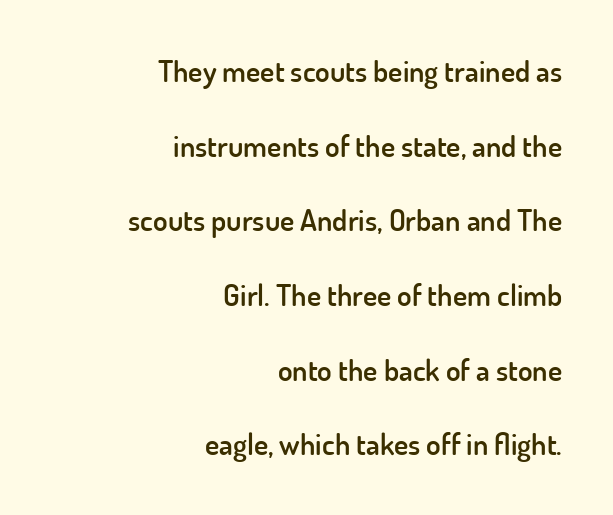
{"serif": "no", "italic": "no", "bold": "semi", "weight": "semibold", "width": "normal", "stroke_contrast": "low", "x_height": "small", "monospaced": "no", "underline": "no", "align": "right", "line_spacing": "loose", "line_spacing_ratio": 2.49, "letter_spacing": "normal", "letter_spacing_em": 0.0, "glyph_px": 30}
